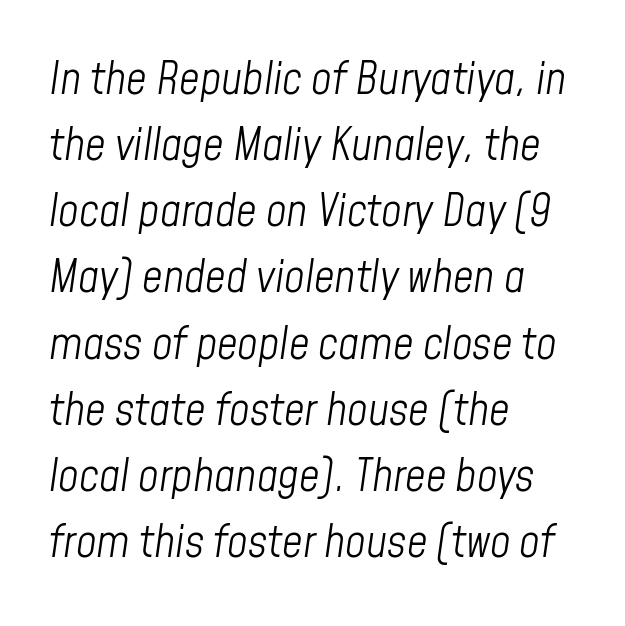
You could not count columns in this text — the font is proportionally spaced. A bare baseline throughout the passage. Yep, that's italic — everything's leaning. Each line starts at the same left margin while the right side varies.
